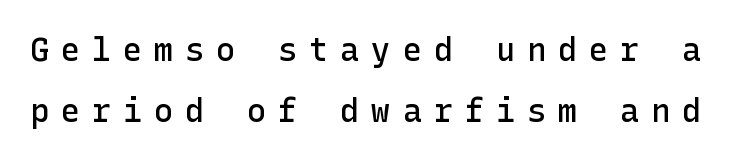
Q: Is the text bold? A: Semi-bold.
Q: Is the text italic (slanted)? A: No, it is upright.
Q: Is the typeface a serif or a sans-serif typeface? A: Sans-serif.
Q: Is the text underlined? A: No.
Q: Is the spacing between letters normal or unusually wide? A: Unusually wide.
Q: Is the spacing between lines tight, normal or loose? A: Loose.
Q: Width (condensed, normal, or wide)? A: Normal.
Q: Stroke contrast? A: Low.
Q: x-height? A: Medium.
